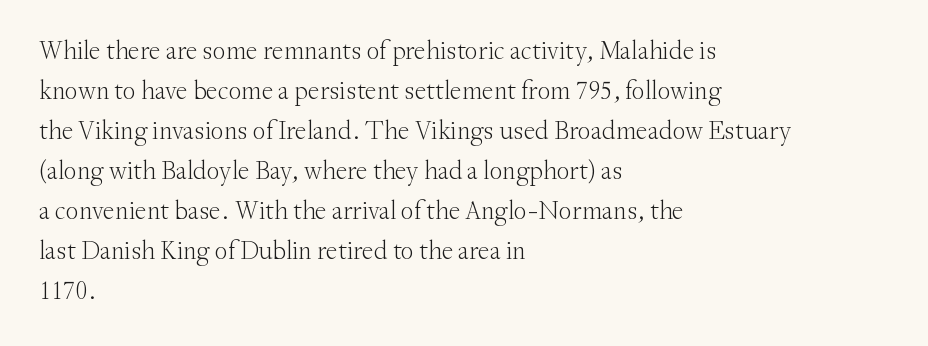
{"italic": "no", "bold": "no", "underline": "no", "align": "left", "line_spacing": "normal", "line_spacing_ratio": 1.54, "letter_spacing": "normal", "letter_spacing_em": 0.0, "glyph_px": 26}
